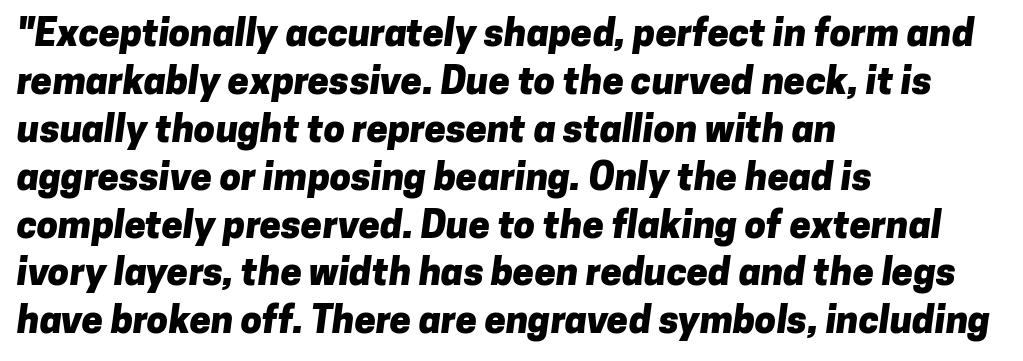
{"serif": "no", "bold": "yes", "weight": "heavy", "width": "normal", "stroke_contrast": "low", "x_height": "medium", "monospaced": "no", "underline": "no", "align": "left", "line_spacing": "normal", "line_spacing_ratio": 1.26, "letter_spacing": "normal", "letter_spacing_em": 0.0, "glyph_px": 38}
